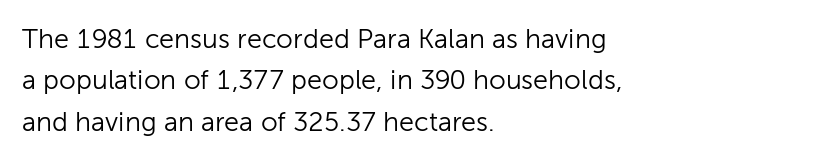
In terms of leading, this rendering sits right in the middle. The lettering stays uniformly vertical, giving the passage a roman look. Decoration check: the copy has no underline. The passage shown is not bold in any degree. How are the letters spaced? Ordinarily, with no added tracking.
